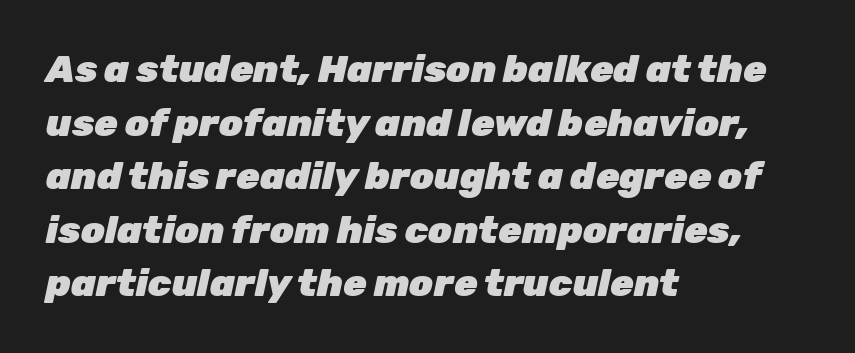
Q: Is the text bold? A: Yes.
Q: Is the text italic (slanted)? A: Yes, it leans right by about 12 degrees.
Q: Is the text underlined? A: No.
Q: How is the paragraph aligned? A: Left-aligned.
Q: Is the spacing between letters normal or unusually wide? A: Normal.
Q: Is the spacing between lines tight, normal or loose? A: Normal.
Q: Width (condensed, normal, or wide)? A: Normal.
Q: Stroke contrast? A: Low.
Q: x-height? A: Medium.
Q: Monospaced? A: No.
